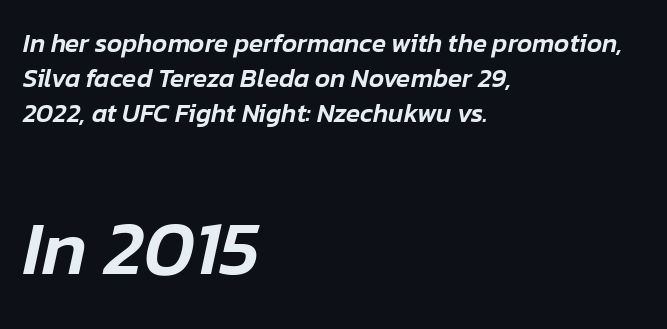
{"italic": "yes", "lean": "right", "slant_degrees": 12, "width": "normal", "stroke_contrast": "low", "x_height": "medium", "monospaced": "no", "underline": "no", "align": "left", "line_spacing": "normal", "line_spacing_ratio": 1.34, "letter_spacing": "normal", "letter_spacing_em": 0.0, "larger_block": "second", "size_ratio": 2.96, "glyph_px": 77}
